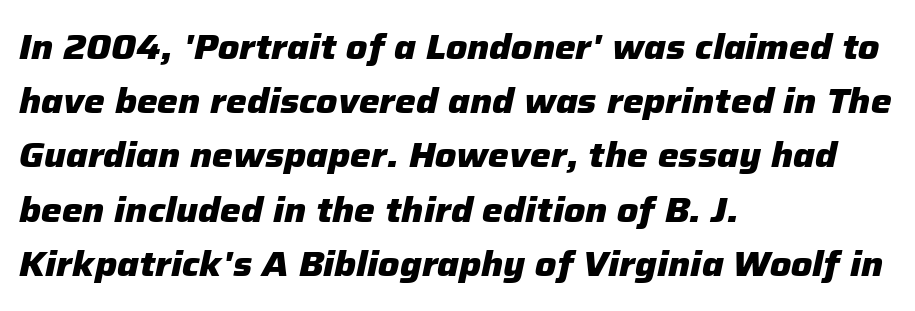
Q: Is the text bold? A: Yes.
Q: Is the text italic (slanted)? A: Yes, it leans right by about 12 degrees.
Q: Is the text underlined? A: No.
Q: How is the paragraph aligned? A: Left-aligned.
Q: Is the spacing between letters normal or unusually wide? A: Normal.
Q: Is the spacing between lines tight, normal or loose? A: Normal.
Q: Width (condensed, normal, or wide)? A: Normal.
Q: Stroke contrast? A: Low.
Q: x-height? A: Medium.
Q: Monospaced? A: No.
